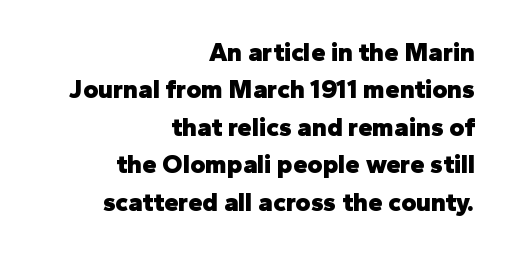
Visually the block forms a straight wall on the right and a jagged coastline on the left. The rendering keeps characters at their native spacing. A bare baseline throughout the passage. Does the lettering tilt? It doesn't — this is upright.
